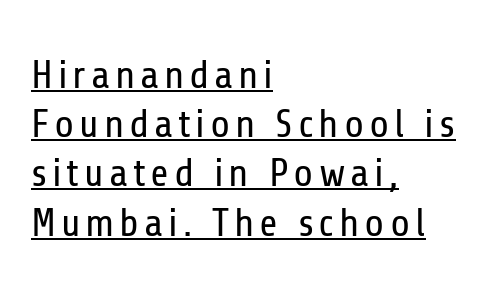
The image shows 40 px regular-weight, condensed sans-serif type, upright; set left-aligned, line spacing 1.23x, underlined; low stroke contrast and a medium x-height.
